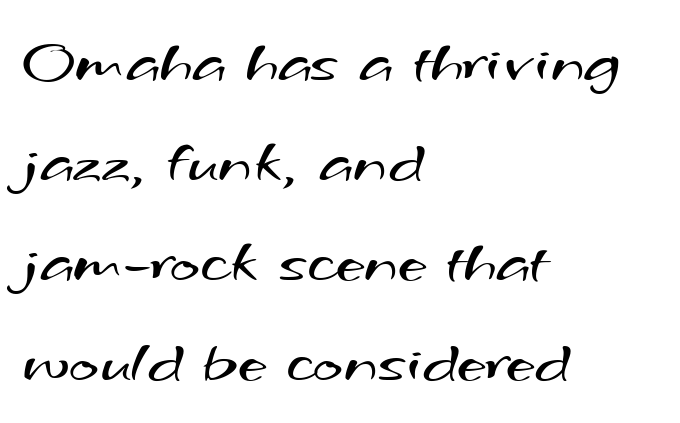
The image shows 64 px regular-weight, wide sans-serif type; set left-aligned, normal line spacing (1.56x), normal letter spacing, not underlined; medium stroke contrast and a small x-height.
